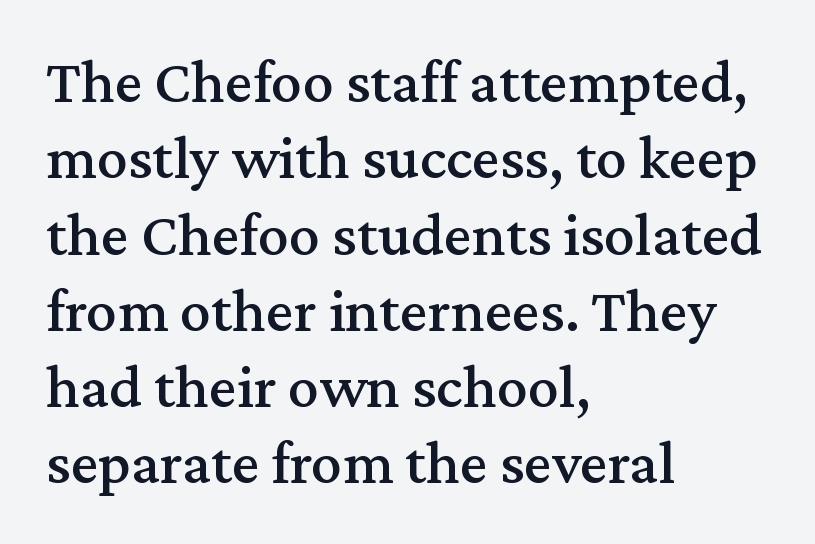
{"serif": "yes", "italic": "no", "width": "normal", "stroke_contrast": "medium", "x_height": "medium", "monospaced": "no", "underline": "no", "align": "left", "line_spacing_ratio": 1.23, "letter_spacing": "normal", "letter_spacing_em": 0.0, "glyph_px": 62}
